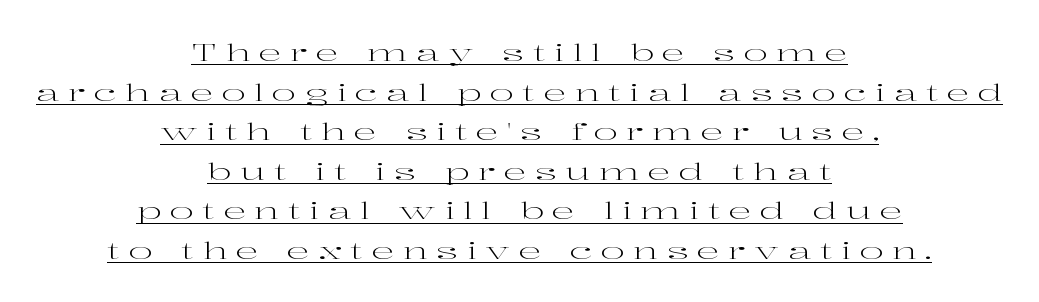
Q: Is the text bold? A: No.
Q: Is the text italic (slanted)? A: No, it is upright.
Q: Is the text underlined? A: Yes.
Q: How is the paragraph aligned? A: Centered.
Q: Is the spacing between letters normal or unusually wide? A: Unusually wide.
